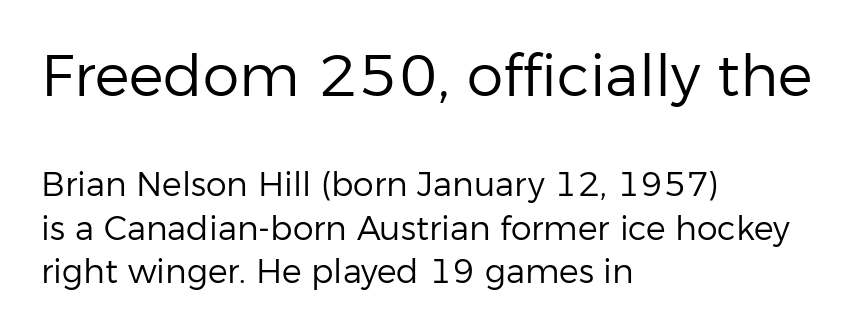
{"serif": "no", "italic": "no", "bold": "no", "weight": "regular", "width": "normal", "stroke_contrast": "low", "x_height": "medium", "monospaced": "no", "underline": "no", "align": "left", "line_spacing": "normal", "line_spacing_ratio": 1.32, "letter_spacing": "normal", "letter_spacing_em": 0.0, "larger_block": "first", "size_ratio": 1.76, "glyph_px": 58}
